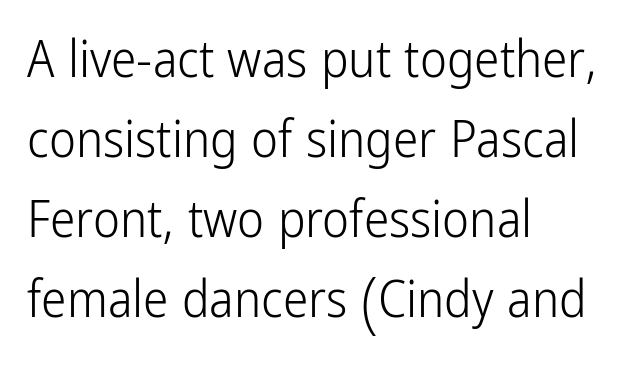
Character widths vary here, with narrow letters taking less room than wide ones. Line beginnings align vertically; line endings do not. Does extra space separate the letters? No, they use regular spacing. The designer went with a sans here, leaving each stem footless. The specimen omits any rule beneath the text block's lines.
